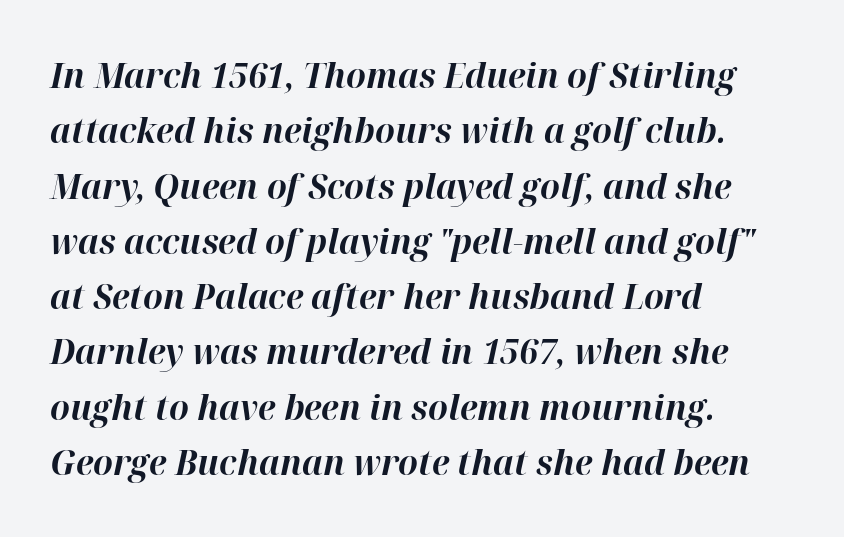
Q: Is the text bold? A: Yes.
Q: Is the text italic (slanted)? A: Yes, it leans right by about 12 degrees.
Q: Is the text underlined? A: No.
Q: How is the paragraph aligned? A: Left-aligned.
Q: Is the spacing between letters normal or unusually wide? A: Normal.
Q: Is the spacing between lines tight, normal or loose? A: Normal.
Q: Width (condensed, normal, or wide)? A: Normal.
Q: Stroke contrast? A: High.
Q: x-height? A: Medium.
Q: Monospaced? A: No.
